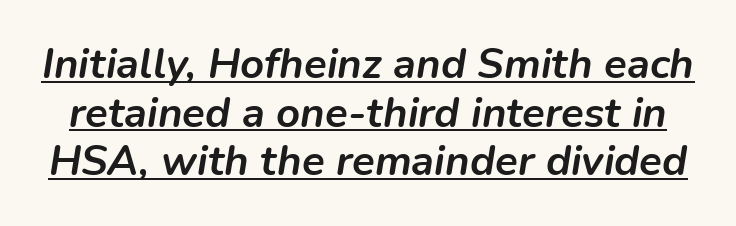
The image shows 42 px semibold type, italic (leaning right); set line spacing 1.16x, normal letter spacing, underlined; low stroke contrast and a medium x-height.
